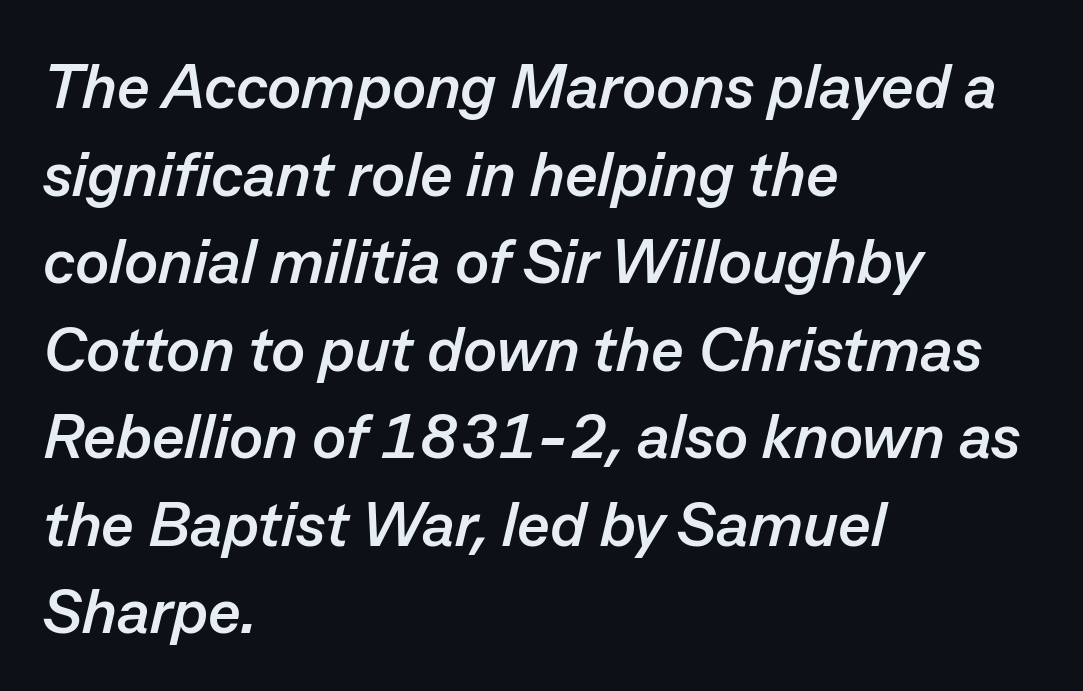
Q: Is the text bold? A: Yes.
Q: Is the text italic (slanted)? A: Yes, it leans right by about 13 degrees.
Q: Is the text underlined? A: No.
Q: How is the paragraph aligned? A: Left-aligned.
Q: Is the spacing between letters normal or unusually wide? A: Normal.
Q: Is the spacing between lines tight, normal or loose? A: Normal.
Q: Width (condensed, normal, or wide)? A: Normal.
Q: Stroke contrast? A: Low.
Q: x-height? A: Medium.
Q: Monospaced? A: No.
